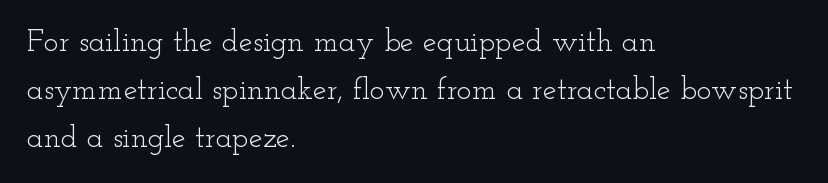
Spacing verdict: proportional, widths tailored to each character. The typeface has the unassuming heft of standard copy or less. There is no visible air inserted between adjacent glyphs. Alignment: flush left. Honestly, the row spacing looks completely unremarkable. Lines of text with bare space underneath.
